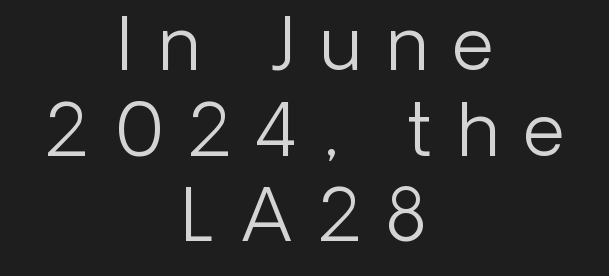
{"serif": "no", "italic": "no", "bold": "no", "weight": "light", "width": "normal", "stroke_contrast": "low", "x_height": "medium", "monospaced": "no", "underline": "no", "align": "center", "line_spacing_ratio": 1.19, "letter_spacing": "wide", "letter_spacing_em": 0.35, "glyph_px": 72}
